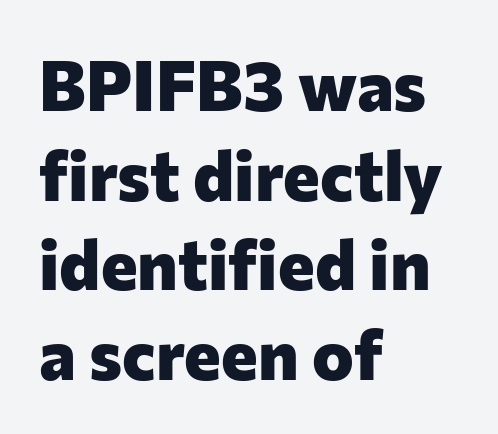
The image shows 70 px heavy sans-serif type, upright; set left-aligned, normal line spacing (1.28x), normal letter spacing, not underlined; low stroke contrast and a medium x-height.
